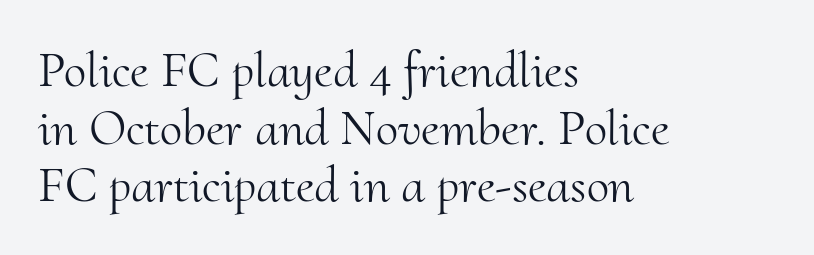
The image shows 51 px light serif type, upright; set left-aligned, tight line spacing (1.13x), normal letter spacing, not underlined; medium stroke contrast and a small x-height.
